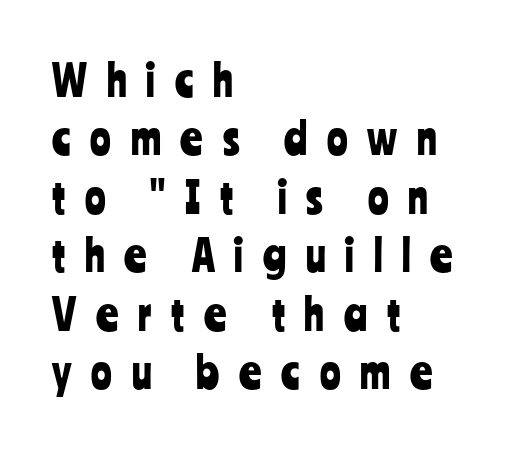
{"serif": "no", "italic": "no", "width": "condensed", "stroke_contrast": "low", "x_height": "medium", "monospaced": "no", "underline": "no", "align": "left", "line_spacing": "normal", "line_spacing_ratio": 1.36, "letter_spacing": "wide", "letter_spacing_em": 0.46, "glyph_px": 43}
